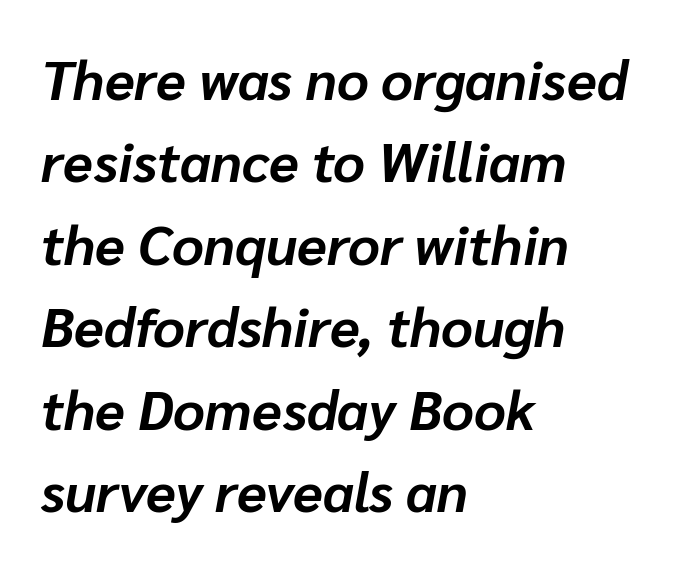
The lines are quadded left. The characters look thick and weighty, a clear bold. A normal amount of white space separates one row of letters from the next. The tracking reads as untouched default to a designer's eye. Is this a fixed-width face? No — the glyphs have proportional, varying widths.
